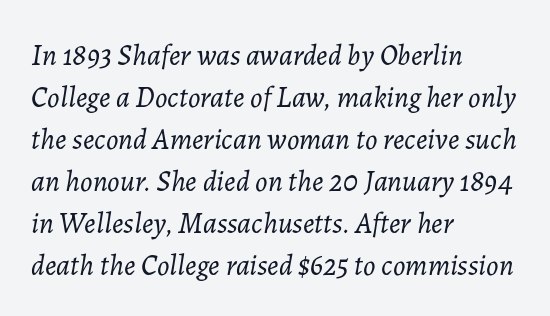
{"italic": "yes", "lean": "right", "slant_degrees": 7, "bold": "no", "weight": "light", "width": "normal", "stroke_contrast": "low", "x_height": "medium", "monospaced": "no", "underline": "no", "align": "left", "line_spacing": "normal", "line_spacing_ratio": 1.45, "letter_spacing": "normal", "letter_spacing_em": 0.0, "glyph_px": 29}
